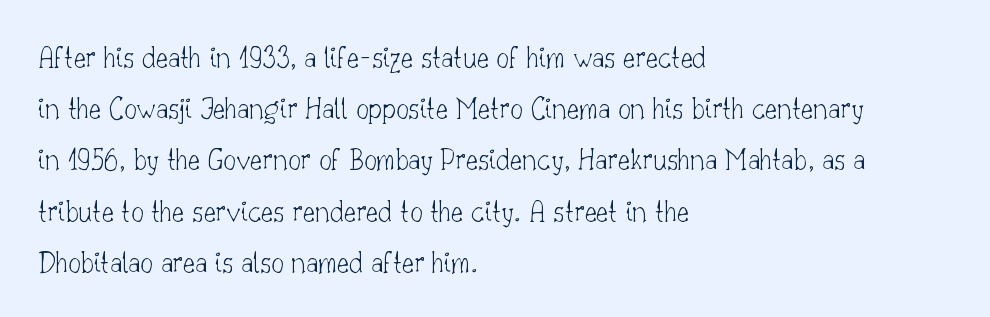
Is this a heavy cut? Hardly; it is regular or lighter. The font family rendered here belongs to the serif group. The lines in this sample share a left origin and differ only in where they stop. Unmarked baselines from the first word to the last. Think of a printed novel: that variable character pitch is what you see here.
